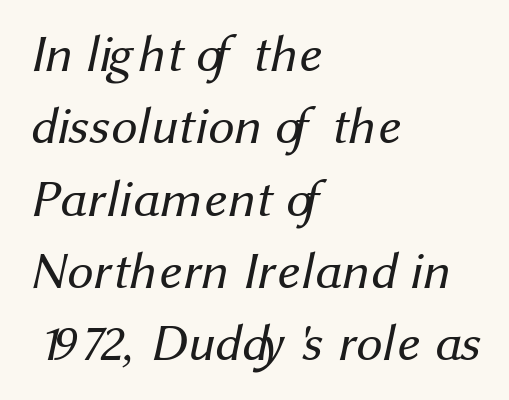
Q: Is the text bold? A: No.
Q: Is the typeface a serif or a sans-serif typeface? A: Sans-serif.
Q: Is the text underlined? A: No.
Q: How is the paragraph aligned? A: Left-aligned.
Q: Is the spacing between letters normal or unusually wide? A: Normal.
Q: Is the spacing between lines tight, normal or loose? A: Normal.
Q: Width (condensed, normal, or wide)? A: Normal.
Q: Stroke contrast? A: Medium.
Q: x-height? A: Medium.
Q: Monospaced? A: No.
